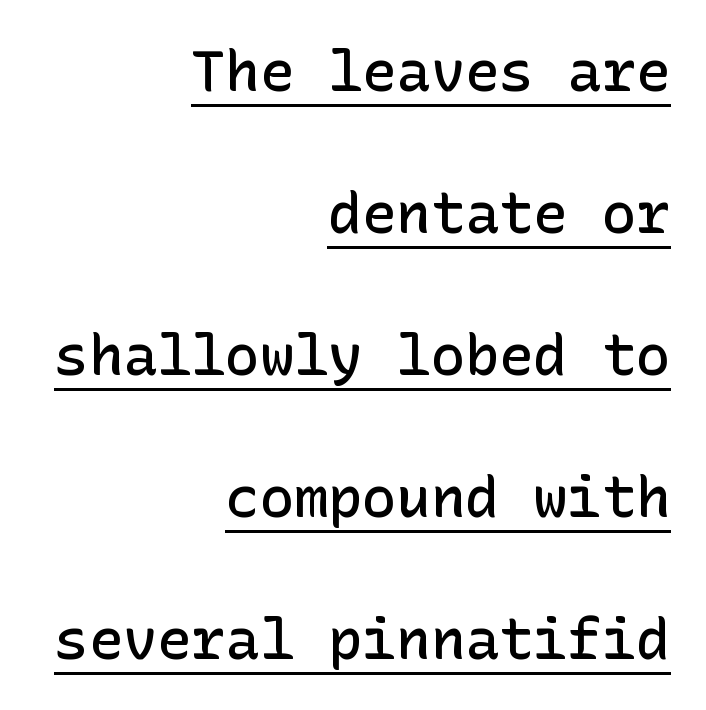
The image shows 57 px semibold sans-serif type, upright; set right-aligned, loose line spacing (2.49x), normal letter spacing, underlined; low stroke contrast and a medium x-height.
